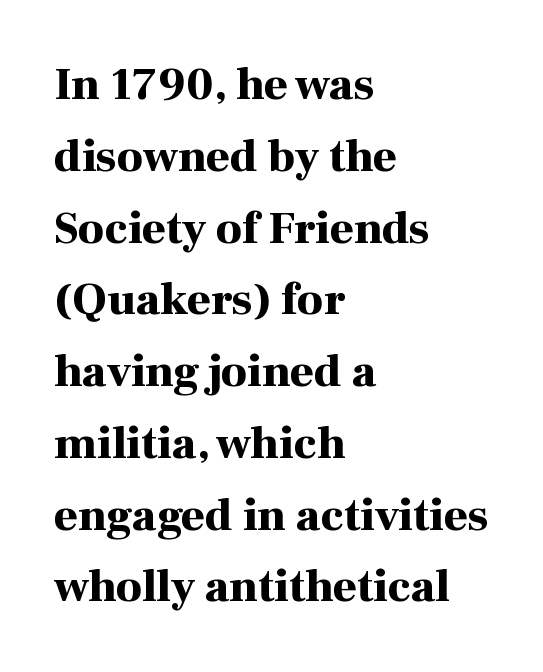
Q: Is the text bold? A: Yes.
Q: Is the text italic (slanted)? A: No, it is upright.
Q: Is the typeface a serif or a sans-serif typeface? A: Serif.
Q: Is the text underlined? A: No.
Q: How is the paragraph aligned? A: Left-aligned.
Q: Is the spacing between letters normal or unusually wide? A: Normal.
Q: Is the spacing between lines tight, normal or loose? A: Normal.
Q: Width (condensed, normal, or wide)? A: Normal.
Q: Stroke contrast? A: High.
Q: x-height? A: Medium.
Q: Monospaced? A: No.
